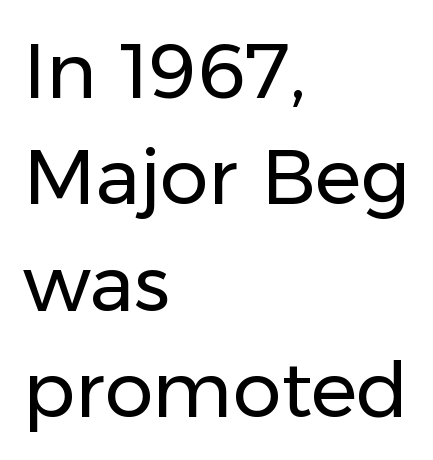
Layout note: lines flush left. Each stroke keeps to a modest, everyday thickness or less. A typesetter would mark this as roman, not italic. The space beneath each line is pristine and unruled.
